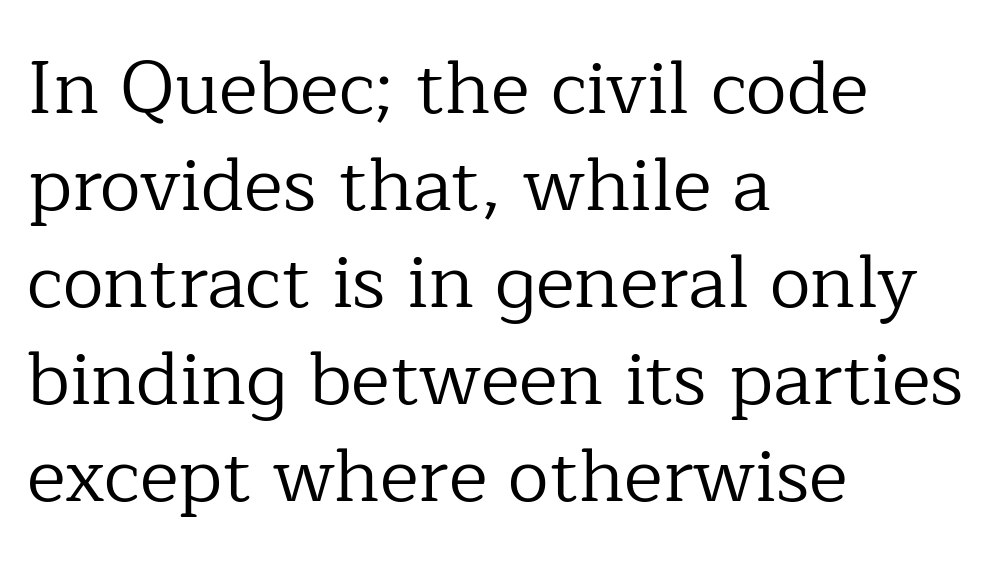
Q: Is the text bold? A: No.
Q: Is the text italic (slanted)? A: No, it is upright.
Q: Is the typeface a serif or a sans-serif typeface? A: Serif.
Q: Is the text underlined? A: No.
Q: How is the paragraph aligned? A: Left-aligned.
Q: Is the spacing between letters normal or unusually wide? A: Normal.
Q: Is the spacing between lines tight, normal or loose? A: Normal.
Q: Width (condensed, normal, or wide)? A: Normal.
Q: Stroke contrast? A: Low.
Q: x-height? A: Medium.
Q: Monospaced? A: No.
